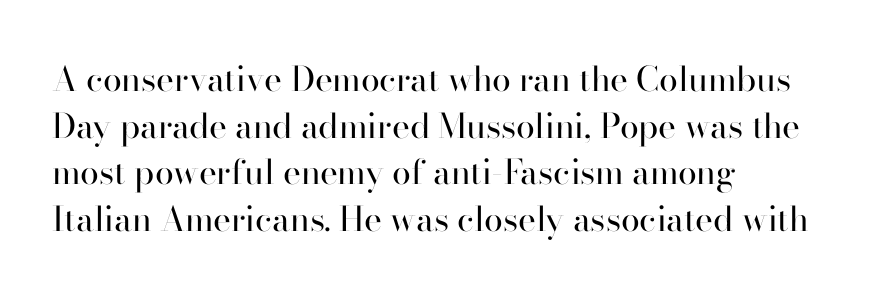
No italicization has been applied; the sample stays upright. Each letter keeps its own natural width here, so spacing adapts to shape. This rendering leaves character spacing at its baseline value. Horizontal bands of white between lines are of average thickness.
